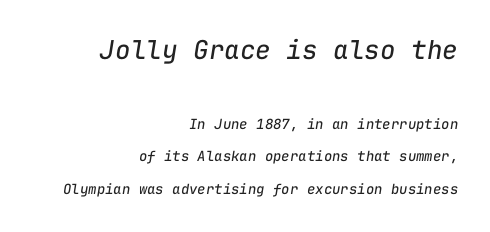
Observe the lean: these are italic letterforms. Right-aligned paragraph, ragged on the left. The strokes carry an ordinary text weight at most. Characters follow at the spacing the type designer built in. The zone under the glyphs is completely vacant. Caption: upper text group enlarged, lower text group reduced.
